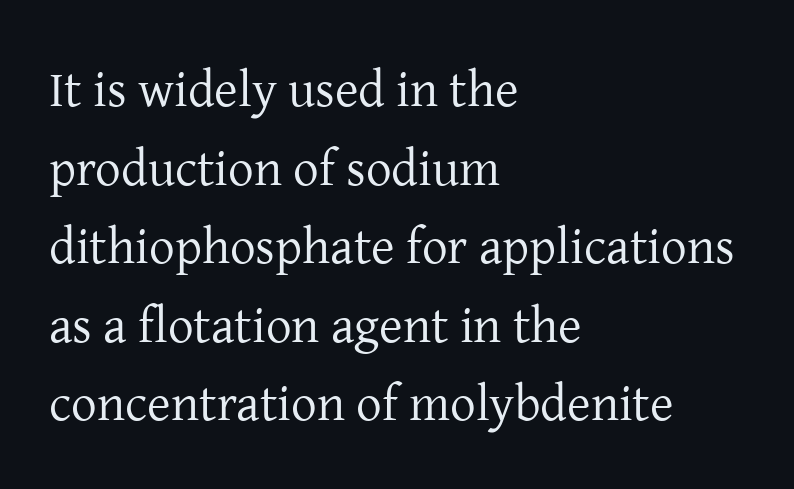
The image shows 51 px regular-weight serif type, upright; set left-aligned, normal line spacing (1.54x), normal letter spacing, not underlined; low stroke contrast and a medium x-height.
